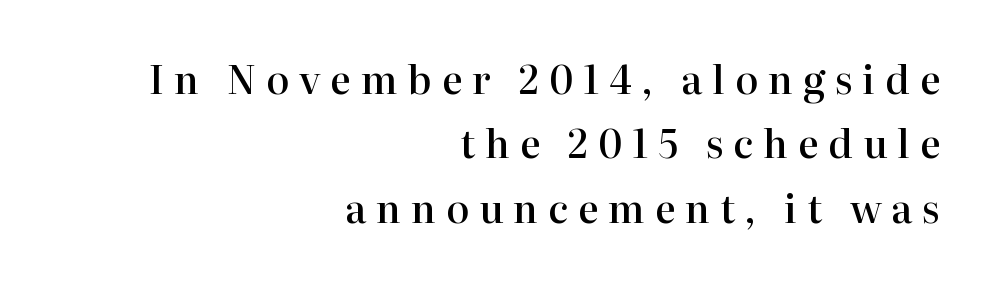
Q: Is the text bold? A: Semi-bold.
Q: Is the text italic (slanted)? A: No, it is upright.
Q: Is the typeface a serif or a sans-serif typeface? A: Serif.
Q: Is the text underlined? A: No.
Q: How is the paragraph aligned? A: Right-aligned.
Q: Is the spacing between letters normal or unusually wide? A: Unusually wide.
Q: Is the spacing between lines tight, normal or loose? A: Normal.
Q: Width (condensed, normal, or wide)? A: Normal.
Q: Stroke contrast? A: High.
Q: x-height? A: Medium.
Q: Monospaced? A: No.
